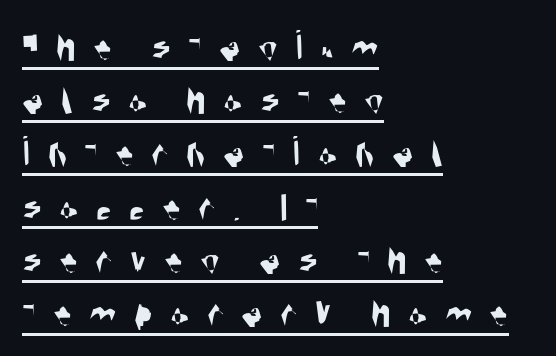
Q: Is the typeface a serif or a sans-serif typeface? A: Sans-serif.
Q: Is the text underlined? A: Yes.
Q: How is the paragraph aligned? A: Left-aligned.
Q: Is the spacing between letters normal or unusually wide? A: Unusually wide.
Q: Width (condensed, normal, or wide)? A: Condensed.
Q: Stroke contrast? A: Medium.
Q: x-height? A: Large.
Q: Monospaced? A: No.
